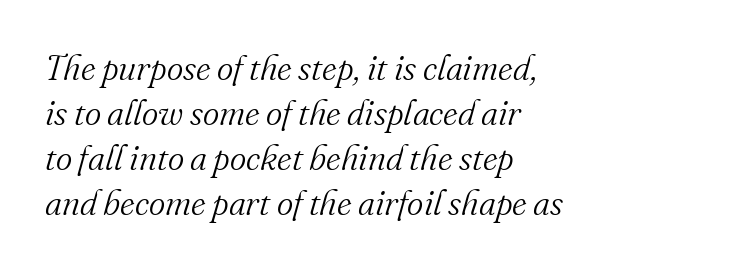
Spacing between characters is what you'd get straight out of the box. Do the characters align in a grid? No, the font is proportional. Letters have the restrained weight of plain body copy at most. Teacher's note: observe the even left margin — that is flush-left alignment.
